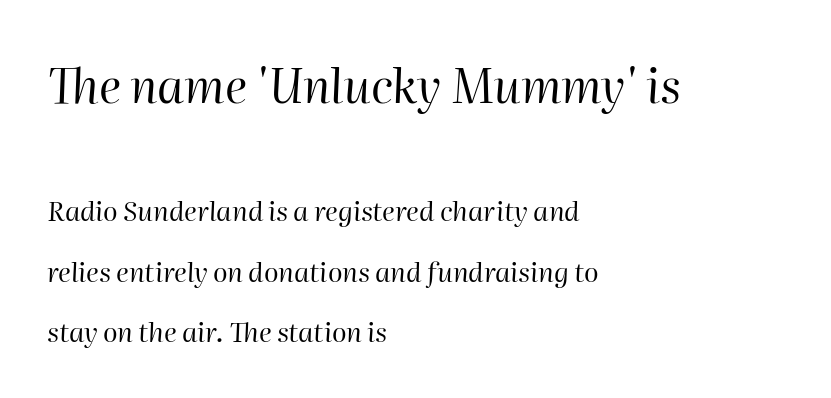
Letters have the restrained weight of plain body copy at most. Horizontally, the lines are justified to the leading edge only. Does extra space separate the letters? No, they use regular spacing. This is oblique type, the kind used for emphasis or titles.
